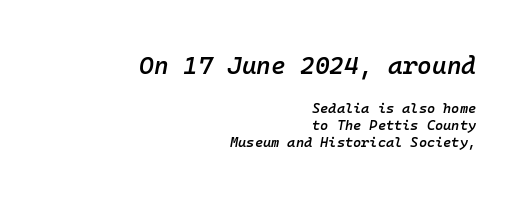
The face used here has a pronounced slope to its letters. Each word holds together tightly as a unit, with standard inter-letter gaps. Check under the words: just untouched page. Layout note: lines flush right. Typesetter's note — upper block bumped up in size, lower block left smaller. Heft: intermediate — a semibold.
